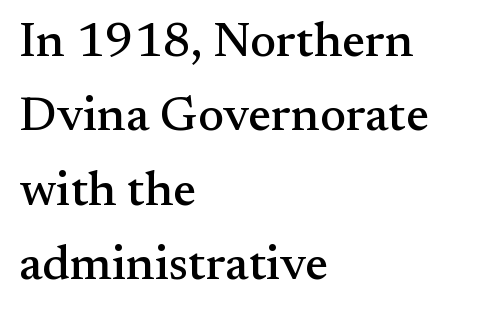
Q: Is the text italic (slanted)? A: No, it is upright.
Q: Is the typeface a serif or a sans-serif typeface? A: Serif.
Q: Is the text underlined? A: No.
Q: How is the paragraph aligned? A: Left-aligned.
Q: Is the spacing between letters normal or unusually wide? A: Normal.
Q: Is the spacing between lines tight, normal or loose? A: Normal.
Q: Width (condensed, normal, or wide)? A: Normal.
Q: Stroke contrast? A: Medium.
Q: x-height? A: Small.
Q: Monospaced? A: No.
